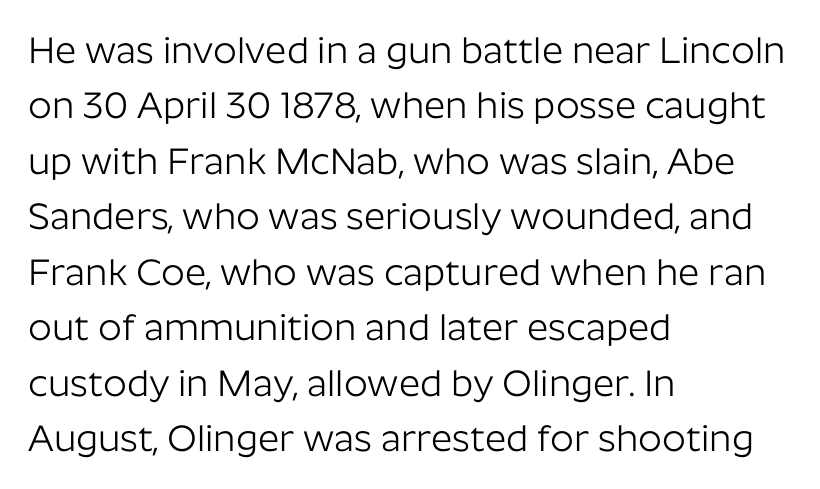
The letters stand upright; this is a roman face. Weight class: somewhere from thin through regular. The ragged edge is on the right, which tells us the setting is flush left. What's the leading like? Ordinary, nothing unusual. A sans-serif font was chosen for this passage. Check the space under the baseline: it is left empty.
